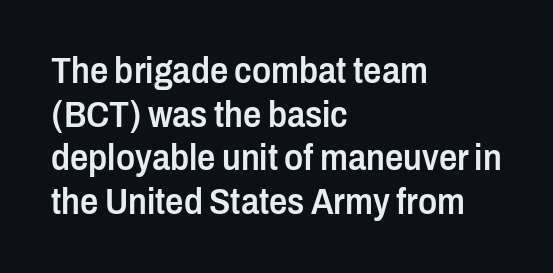
Q: Is the text bold? A: Semi-bold.
Q: Is the text italic (slanted)? A: No, it is upright.
Q: Is the typeface a serif or a sans-serif typeface? A: Sans-serif.
Q: Is the text underlined? A: No.
Q: How is the paragraph aligned? A: Left-aligned.
Q: Is the spacing between letters normal or unusually wide? A: Normal.
Q: Width (condensed, normal, or wide)? A: Condensed.
Q: Stroke contrast? A: Low.
Q: x-height? A: Medium.
Q: Monospaced? A: No.
